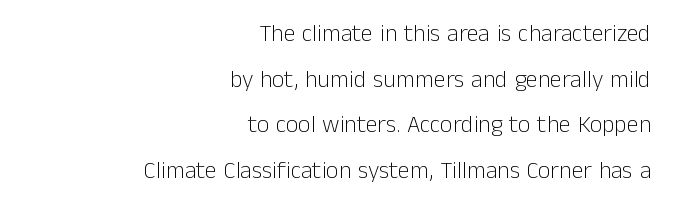
{"italic": "no", "bold": "no", "underline": "no", "align": "right", "line_spacing": "loose", "line_spacing_ratio": 1.9, "letter_spacing": "normal", "letter_spacing_em": 0.0, "glyph_px": 24}
